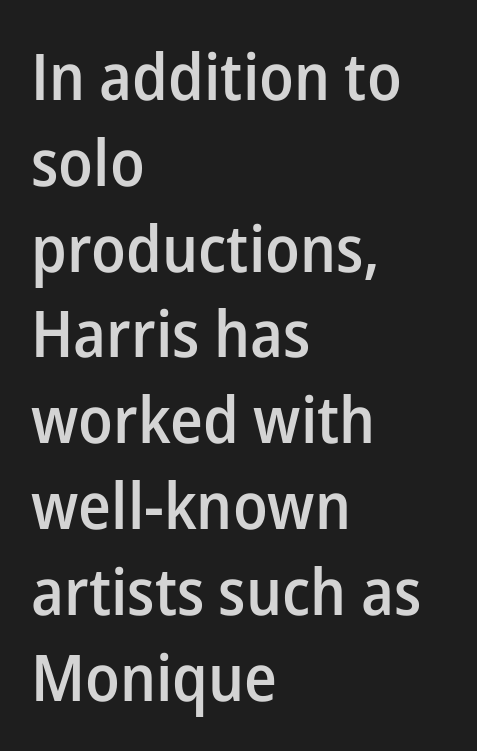
Spacing verdict: proportional, widths tailored to each character. No italicization has been applied; the sample stays upright. Has an underline been added? It has not. Does the weight exceed regular? Yes, but only to semibold. Regarding leading, the lines here are spaced in the standard way. A typesetter would call this zero additional tracking.
